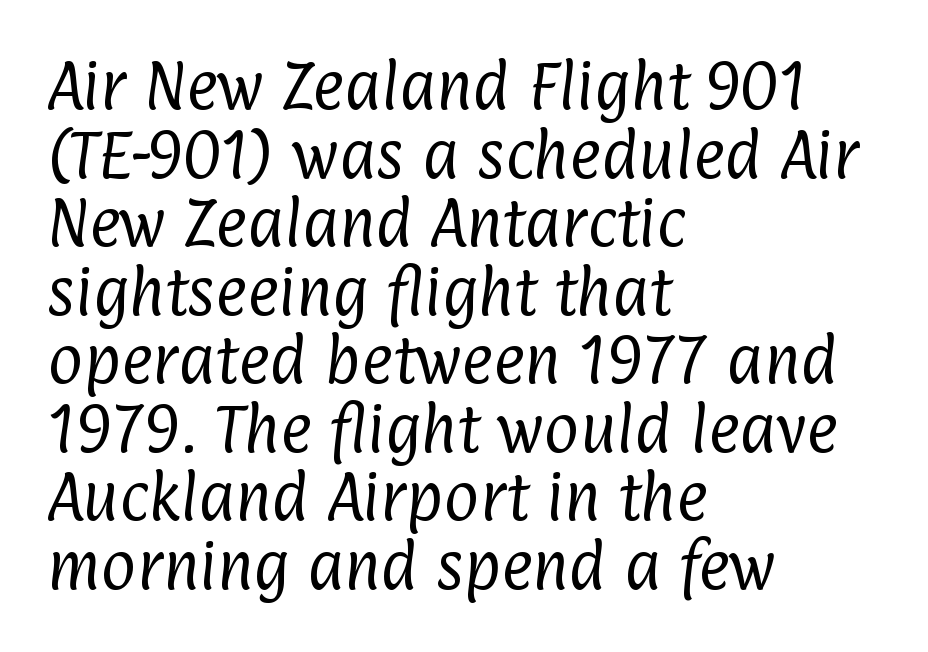
Q: Is the text bold? A: No.
Q: Is the typeface a serif or a sans-serif typeface? A: Sans-serif.
Q: Is the text underlined? A: No.
Q: How is the paragraph aligned? A: Left-aligned.
Q: Is the spacing between letters normal or unusually wide? A: Normal.
Q: Is the spacing between lines tight, normal or loose? A: Normal.
Q: Width (condensed, normal, or wide)? A: Condensed.
Q: Stroke contrast? A: Low.
Q: x-height? A: Medium.
Q: Monospaced? A: No.
